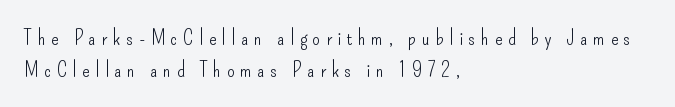
The image shows 22 px text type, upright; set left-aligned, normal line spacing (1.44x), unusually wide letter spacing (+0.25 em), not underlined.
